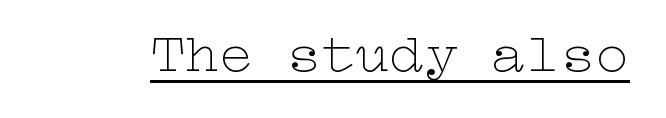
Q: Is the text bold? A: No.
Q: Is the text italic (slanted)? A: No, it is upright.
Q: Is the text underlined? A: Yes.
Q: Is the spacing between letters normal or unusually wide? A: Normal.
Q: Width (condensed, normal, or wide)? A: Wide.
Q: Stroke contrast? A: Low.
Q: x-height? A: Medium.
